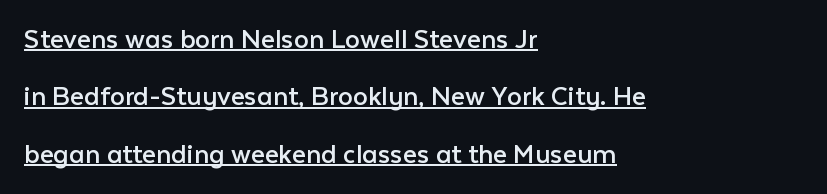
The image shows 30 px regular-weight sans-serif type, upright; set left-aligned, loose line spacing (1.91x), normal letter spacing, underlined; low stroke contrast and a medium x-height.
